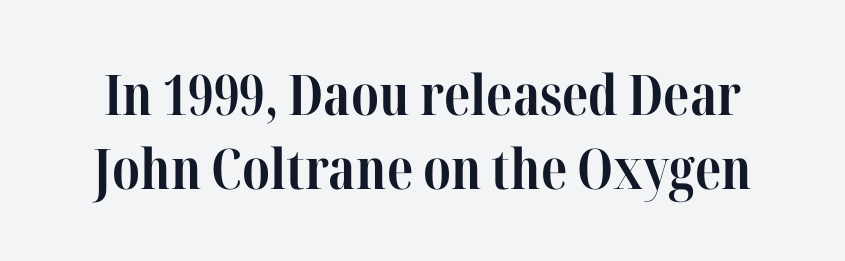
{"serif": "yes", "italic": "no", "bold": "yes", "weight": "bold", "width": "condensed", "stroke_contrast": "high", "x_height": "medium", "monospaced": "no", "underline": "no", "line_spacing": "normal", "line_spacing_ratio": 1.32, "letter_spacing": "normal", "letter_spacing_em": 0.0, "glyph_px": 56}
